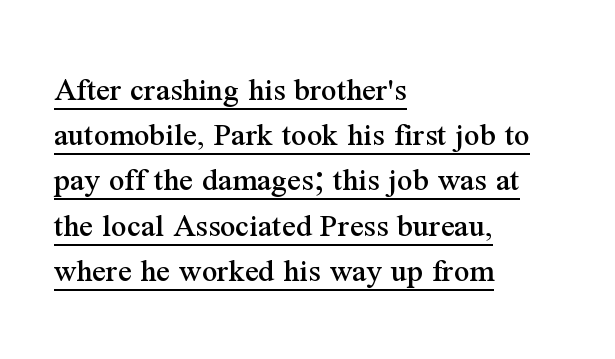
{"serif": "yes", "italic": "no", "width": "normal", "stroke_contrast": "medium", "x_height": "medium", "monospaced": "no", "underline": "yes", "align": "left", "line_spacing": "normal", "line_spacing_ratio": 1.33, "letter_spacing": "normal", "letter_spacing_em": 0.0, "glyph_px": 34}
